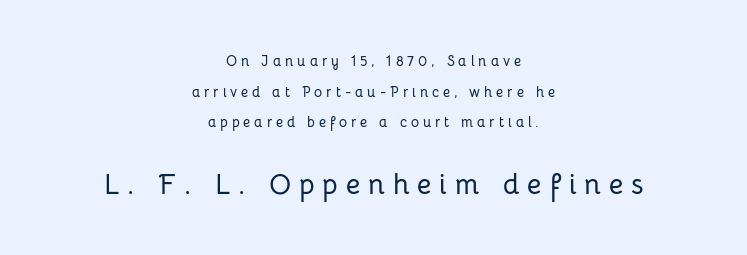
Two sizes are in play, and the larger belongs to the second block. The gap between lines stays unmarked. The paragraph has two soft edges and a firm central axis. The axis of the letterforms is exactly vertical.
